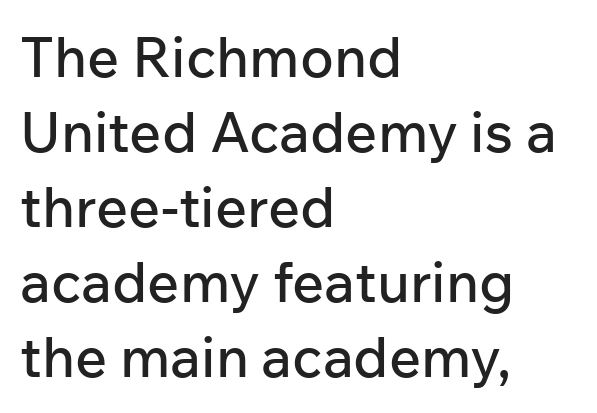
The image shows 56 px sans-serif type, upright; set left-aligned, normal line spacing (1.34x), normal letter spacing, not underlined; low stroke contrast and a medium x-height.
